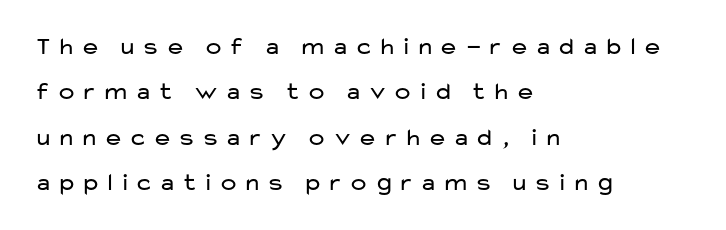
Q: Is the text bold? A: No.
Q: Is the text italic (slanted)? A: No, it is upright.
Q: Is the text underlined? A: No.
Q: How is the paragraph aligned? A: Left-aligned.
